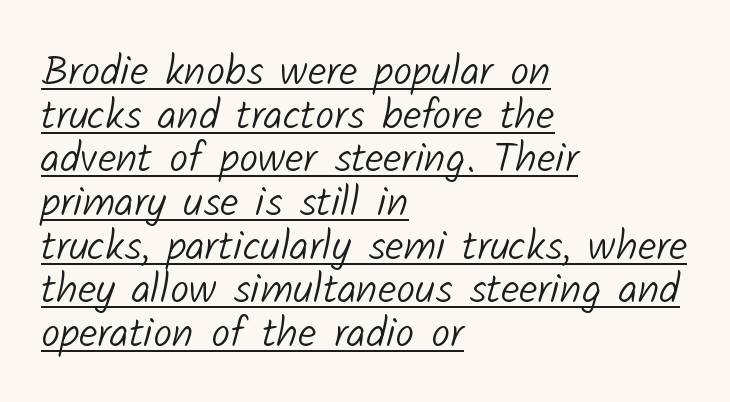
{"serif": "no", "bold": "no", "weight": "light", "width": "normal", "stroke_contrast": "low", "x_height": "medium", "monospaced": "no", "underline": "yes", "align": "left", "line_spacing": "tight", "line_spacing_ratio": 1.04, "letter_spacing": "normal", "letter_spacing_em": 0.0, "glyph_px": 42}
